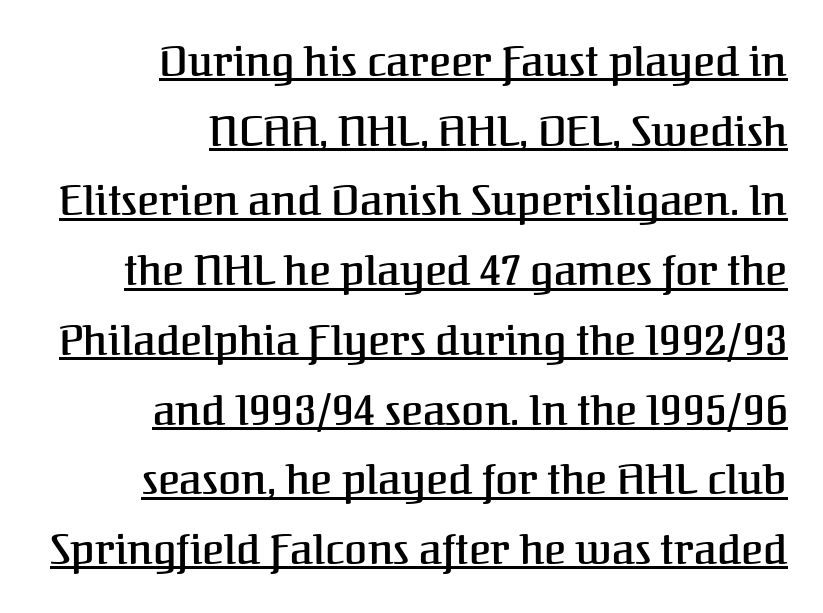
The image shows 42 px semibold serif type, upright; set right-aligned, normal line spacing (1.66x), normal letter spacing, underlined; medium stroke contrast and a medium x-height.
